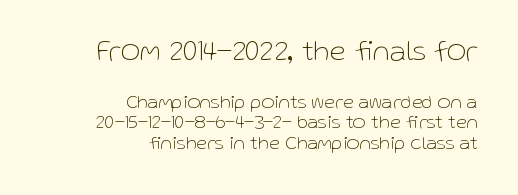
The image shows 30 px thin sans-serif type, upright; set right-aligned, tight line spacing (1.03x), normal letter spacing, not underlined; the first (top) block is 1.5x larger; low stroke contrast and a medium x-height.
